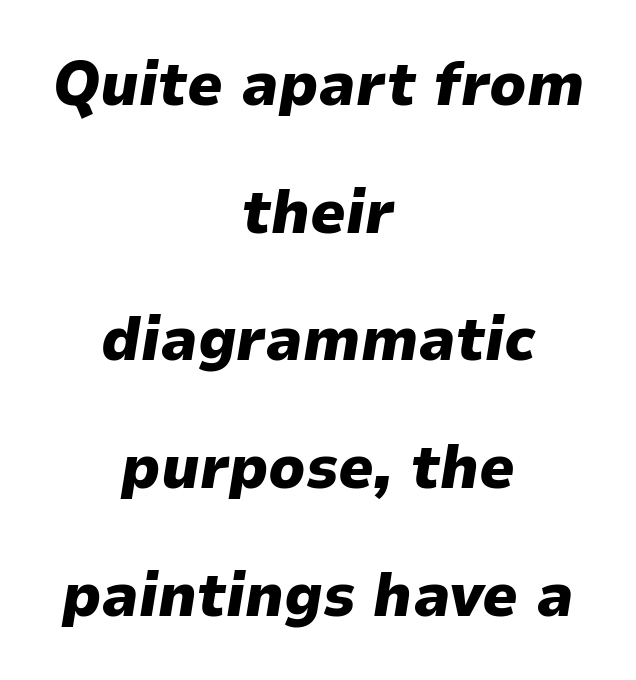
The image shows 62 px heavy type, italic (leaning right); set centered, loose line spacing (2.06x), normal letter spacing, not underlined; low stroke contrast and a medium x-height.
